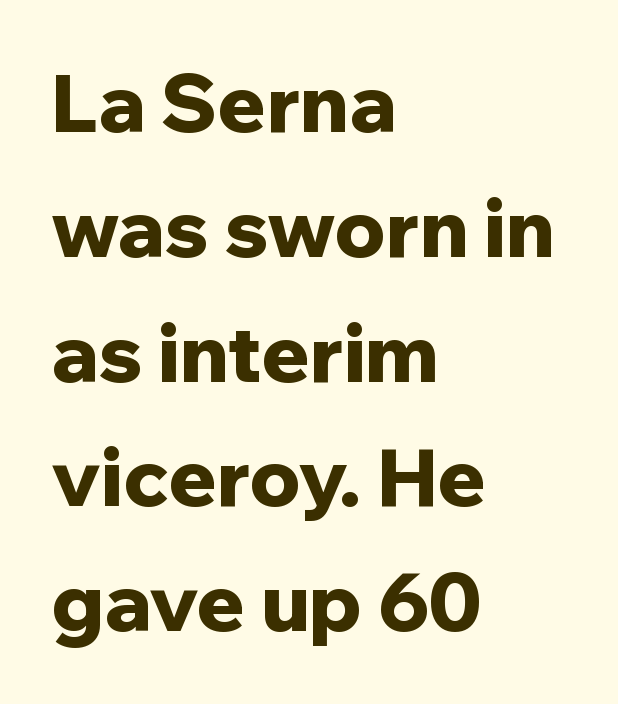
Q: Is the text bold? A: Yes.
Q: Is the text italic (slanted)? A: No, it is upright.
Q: Is the typeface a serif or a sans-serif typeface? A: Sans-serif.
Q: Is the text underlined? A: No.
Q: How is the paragraph aligned? A: Left-aligned.
Q: Is the spacing between letters normal or unusually wide? A: Normal.
Q: Is the spacing between lines tight, normal or loose? A: Normal.
Q: Width (condensed, normal, or wide)? A: Normal.
Q: Stroke contrast? A: Low.
Q: x-height? A: Medium.
Q: Monospaced? A: No.
